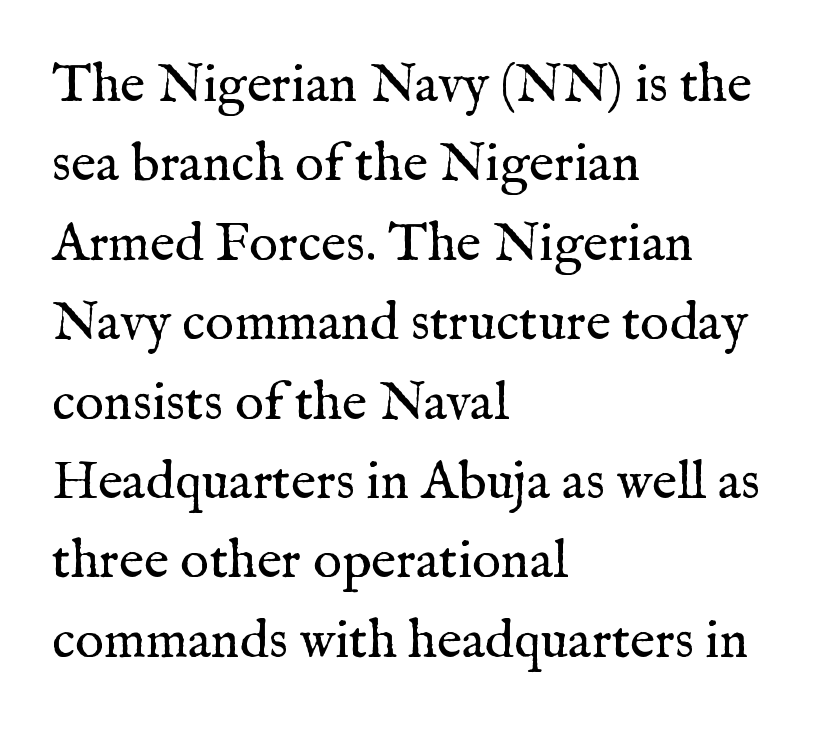
{"serif": "yes", "italic": "no", "bold": "no", "weight": "regular", "width": "normal", "stroke_contrast": "medium", "x_height": "medium", "monospaced": "no", "underline": "no", "align": "left", "line_spacing": "normal", "line_spacing_ratio": 1.47, "letter_spacing": "normal", "letter_spacing_em": 0.0, "glyph_px": 54}
